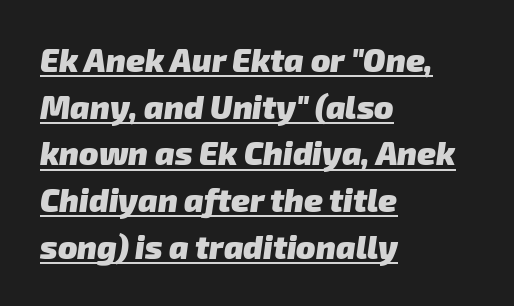
{"serif": "no", "bold": "yes", "weight": "heavy", "width": "normal", "stroke_contrast": "low", "x_height": "medium", "monospaced": "no", "underline": "yes", "align": "left", "line_spacing": "normal", "line_spacing_ratio": 1.46, "letter_spacing": "normal", "letter_spacing_em": 0.0, "glyph_px": 32}
